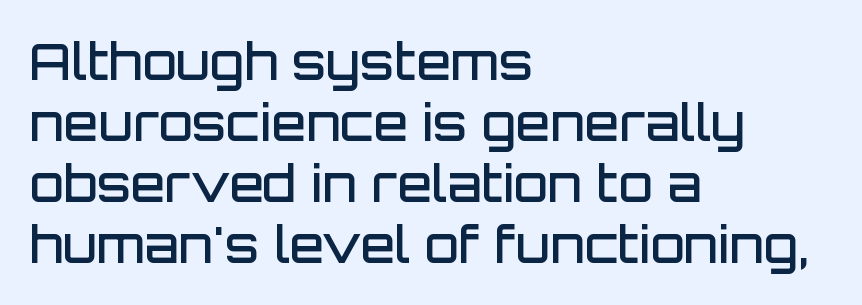
Note: no serifs on the glyphs. Varying glyph widths throughout — classic text-font behaviour. If you drew a line through each stem, it would be perfectly vertical. Does extra space separate the letters? No, they use regular spacing. A somewhat darkened texture: the type is semibold rather than bold.
